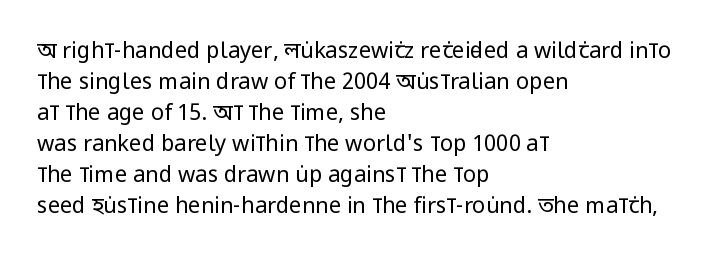
{"italic": "no", "bold": "no", "underline": "no", "align": "left", "line_spacing": "normal", "line_spacing_ratio": 1.41, "letter_spacing": "normal", "letter_spacing_em": 0.0, "glyph_px": 22}
